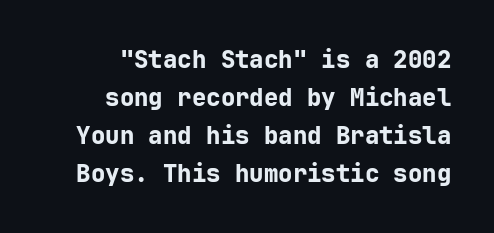
Q: Is the text bold? A: Yes.
Q: Is the text italic (slanted)? A: No, it is upright.
Q: Is the text underlined? A: No.
Q: How is the paragraph aligned? A: Right-aligned.
Q: Is the spacing between letters normal or unusually wide? A: Normal.
Q: Is the spacing between lines tight, normal or loose? A: Normal.
